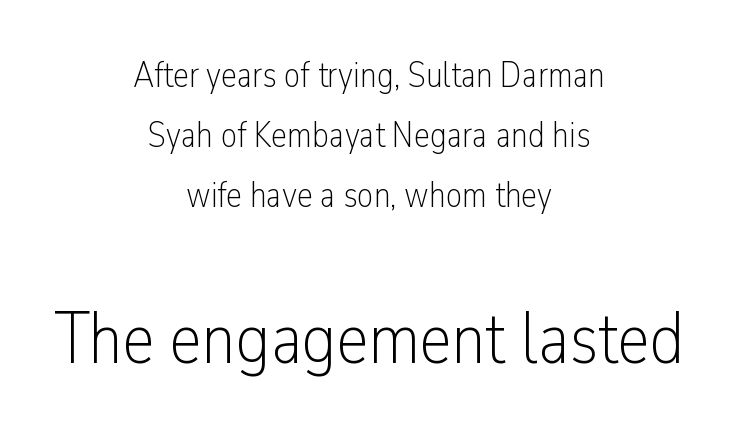
{"serif": "no", "italic": "no", "bold": "no", "weight": "light", "width": "condensed", "stroke_contrast": "low", "x_height": "medium", "monospaced": "no", "underline": "no", "align": "center", "line_spacing": "normal", "line_spacing_ratio": 1.67, "letter_spacing": "normal", "letter_spacing_em": 0.0, "larger_block": "second", "size_ratio": 2.03, "glyph_px": 73}
